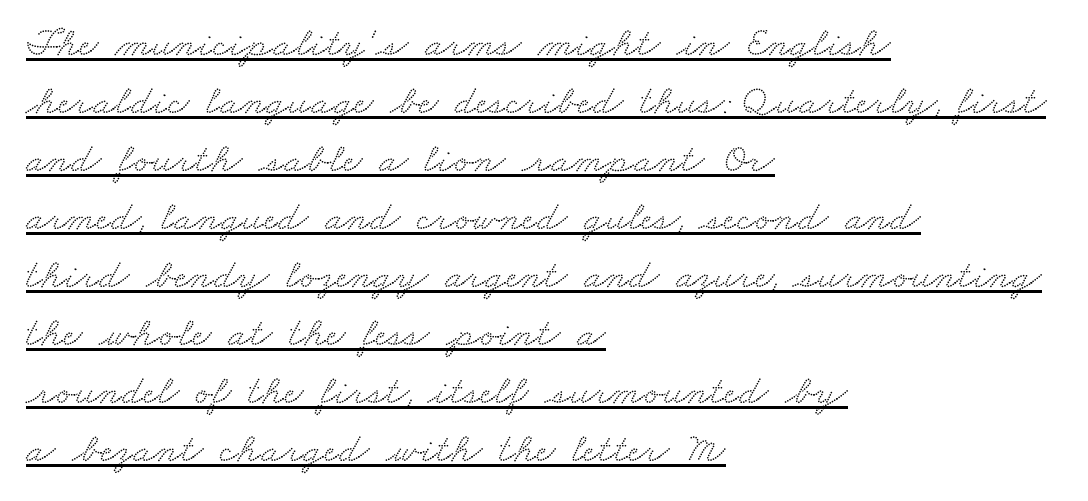
Honestly, the underline is the first thing you notice here. Line starts are locked; line ends wander. Glyph-to-glyph distance matches everyday printed text. You can tell from the footed stems that serif type was used.
